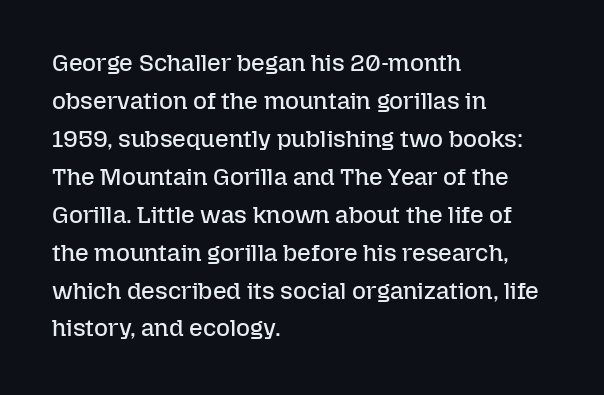
Caption: standard tracking, unaltered. How would I describe the line gaps? Plain and ordinary. Notice how the stems are strictly vertical — no italics here. The typeface has the unassuming heft of standard copy or less. The lines are quadded left.
